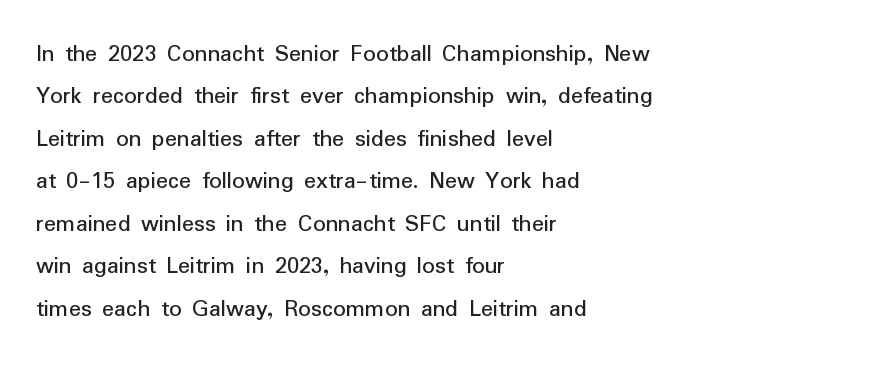
Q: Is the text bold? A: No.
Q: Is the text italic (slanted)? A: No, it is upright.
Q: Is the text underlined? A: No.
Q: How is the paragraph aligned? A: Left-aligned.
Q: Is the spacing between letters normal or unusually wide? A: Normal.
Q: Is the spacing between lines tight, normal or loose? A: Normal.
